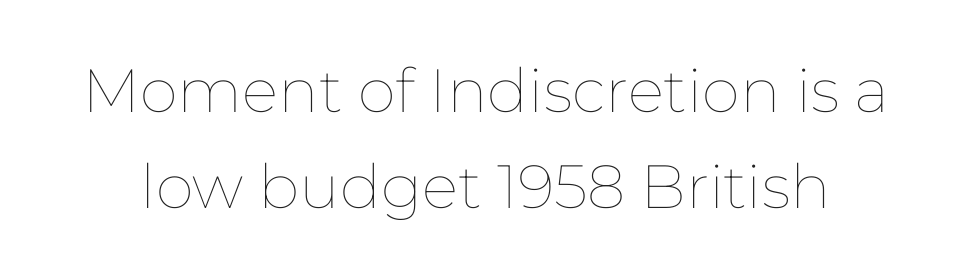
The image shows 61 px thin type, upright; set normal line spacing (1.58x), normal letter spacing, not underlined; low stroke contrast and a medium x-height.
